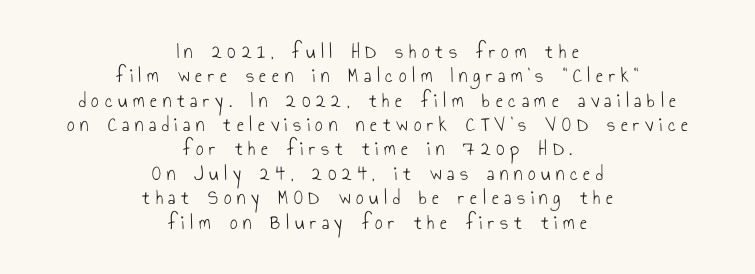
The setting favours the middle, as headings and verse often do. Glyph-to-glyph distance is far greater than everyday printed text. Type without underlining. These lines were composed using upright roman letters. A light-to-regular cut is what we see here.
